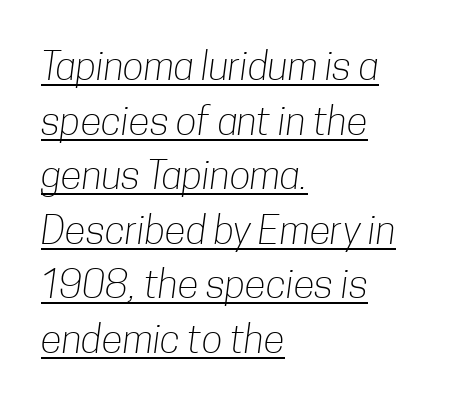
The image shows 39 px light, condensed sans-serif type; set left-aligned, normal line spacing (1.4x), normal letter spacing, underlined; low stroke contrast and a medium x-height.
